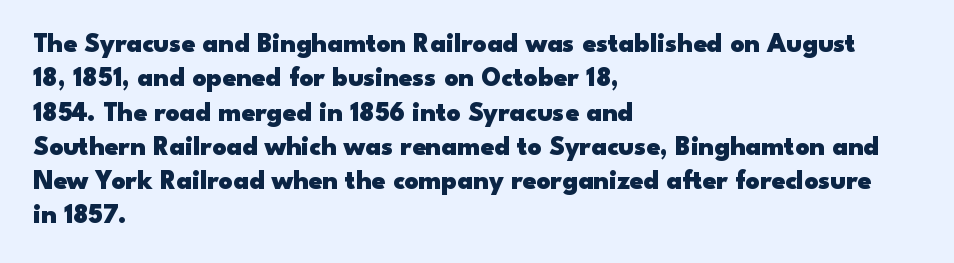
The image shows 27 px bold type, upright; set left-aligned, normal line spacing (1.27x), normal letter spacing, not underlined.
